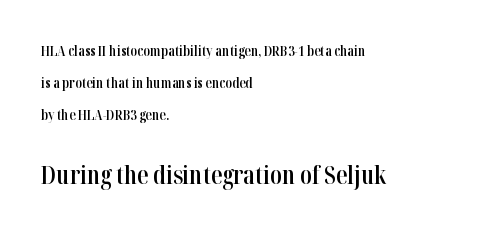
{"italic": "no", "bold": "semi", "underline": "no", "align": "left", "line_spacing": "loose", "line_spacing_ratio": 2.29, "letter_spacing": "normal", "letter_spacing_em": 0.0, "larger_block": "second", "size_ratio": 1.79, "glyph_px": 25}
